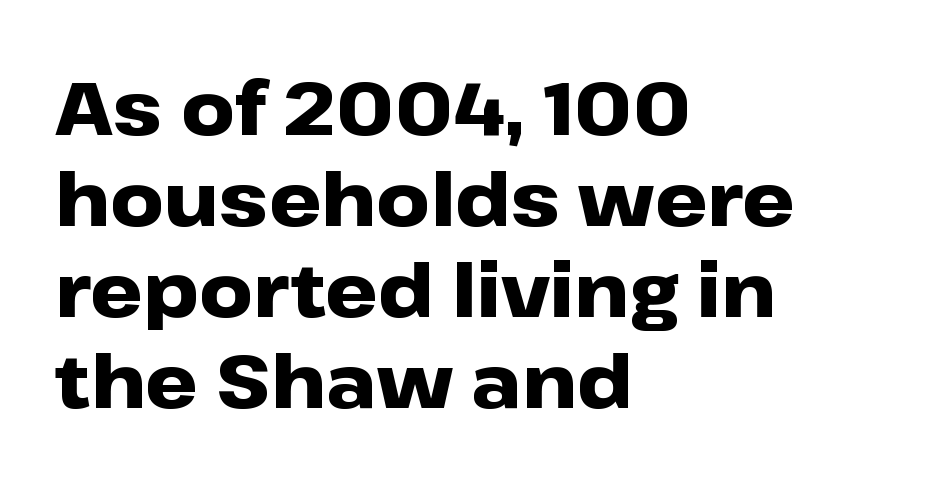
{"serif": "no", "italic": "no", "bold": "yes", "weight": "heavy", "width": "wide", "stroke_contrast": "low", "x_height": "medium", "monospaced": "no", "underline": "no", "align": "left", "line_spacing_ratio": 1.23, "letter_spacing": "normal", "letter_spacing_em": 0.0, "glyph_px": 74}
